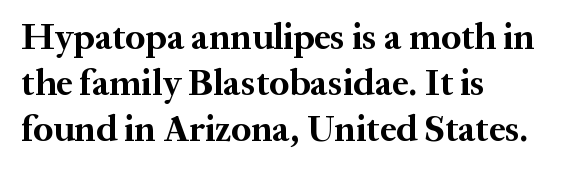
{"serif": "yes", "italic": "no", "bold": "yes", "weight": "bold", "width": "normal", "stroke_contrast": "medium", "x_height": "medium", "monospaced": "no", "underline": "no", "align": "left", "line_spacing_ratio": 1.24, "letter_spacing": "normal", "letter_spacing_em": 0.0, "glyph_px": 37}
